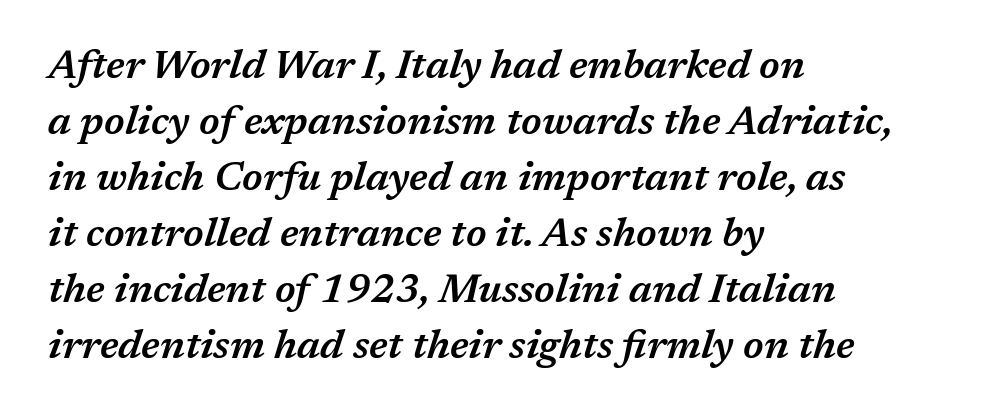
Q: Is the text bold? A: Semi-bold.
Q: Is the text italic (slanted)? A: Yes, it leans right by about 17 degrees.
Q: Is the text underlined? A: No.
Q: How is the paragraph aligned? A: Left-aligned.
Q: Is the spacing between letters normal or unusually wide? A: Normal.
Q: Is the spacing between lines tight, normal or loose? A: Normal.
Q: Width (condensed, normal, or wide)? A: Normal.
Q: Stroke contrast? A: Medium.
Q: x-height? A: Medium.
Q: Monospaced? A: No.
